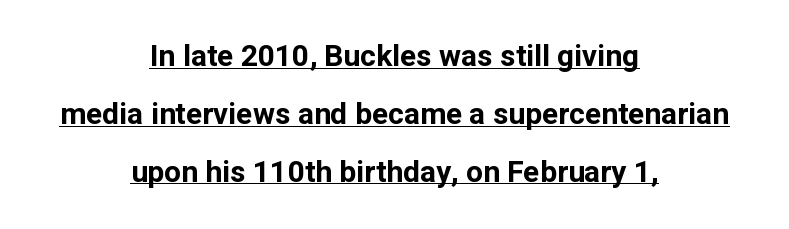
Q: Is the text bold? A: Yes.
Q: Is the text italic (slanted)? A: No, it is upright.
Q: Is the typeface a serif or a sans-serif typeface? A: Sans-serif.
Q: Is the text underlined? A: Yes.
Q: How is the paragraph aligned? A: Centered.
Q: Is the spacing between letters normal or unusually wide? A: Normal.
Q: Is the spacing between lines tight, normal or loose? A: Loose.
Q: Width (condensed, normal, or wide)? A: Normal.
Q: Stroke contrast? A: Low.
Q: x-height? A: Medium.
Q: Monospaced? A: No.
